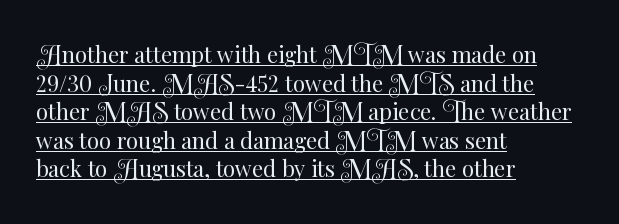
{"italic": "no", "bold": "no", "underline": "yes", "align": "left", "line_spacing": "normal", "line_spacing_ratio": 1.3, "letter_spacing": "normal", "letter_spacing_em": 0.0, "glyph_px": 22}
